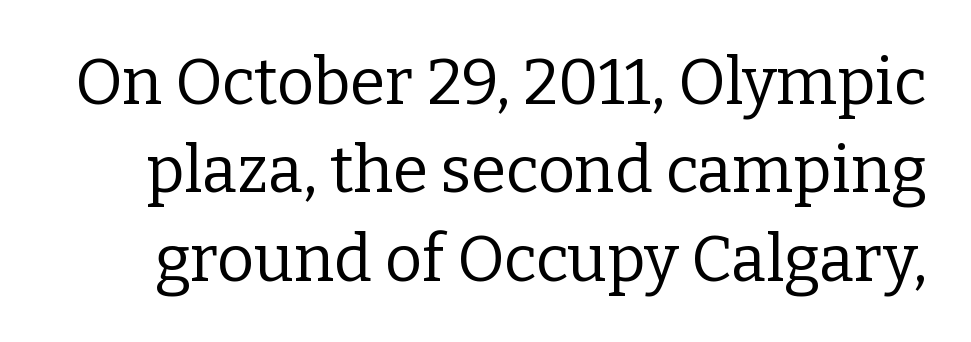
The rendering shows small feet on the letterforms — a serif design. Has an underline been added? It has not. This is not heavy type; no bold has been used. Italic? Not at all — the glyphs are vertical.
